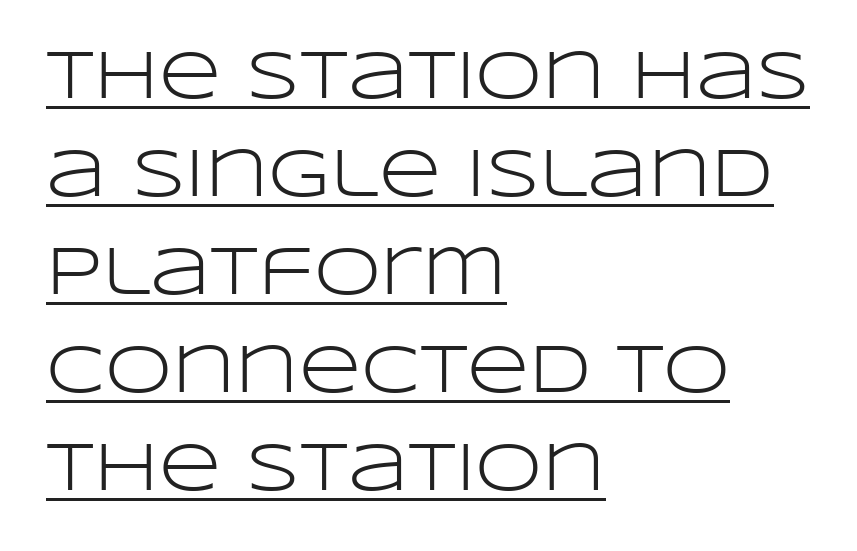
The image shows 68 px light, wide sans-serif type, upright; set left-aligned, normal line spacing (1.44x), normal letter spacing, underlined; low stroke contrast and a large x-height.
